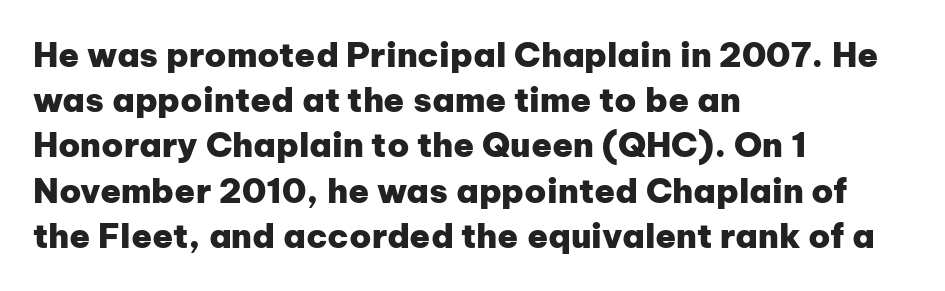
{"serif": "no", "italic": "no", "bold": "yes", "weight": "heavy", "width": "normal", "stroke_contrast": "low", "x_height": "medium", "monospaced": "no", "underline": "no", "align": "left", "line_spacing": "normal", "line_spacing_ratio": 1.33, "letter_spacing": "normal", "letter_spacing_em": 0.0, "glyph_px": 34}
